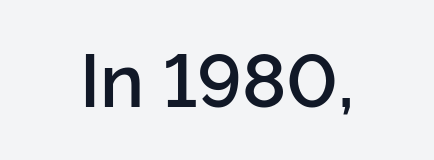
{"serif": "no", "italic": "no", "width": "normal", "stroke_contrast": "low", "x_height": "medium", "monospaced": "no", "underline": "no", "letter_spacing": "normal", "letter_spacing_em": 0.0, "glyph_px": 74}
